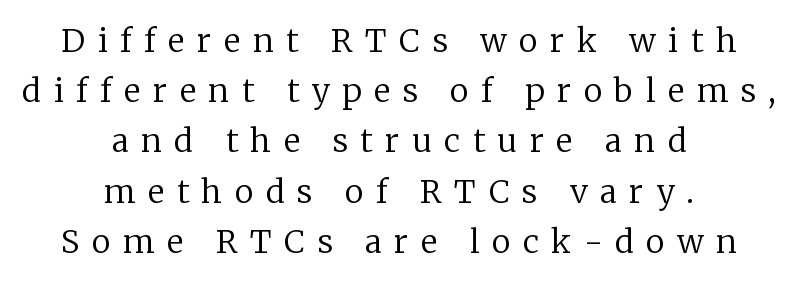
The face used here is proportionally spaced, like ordinary book or web type. Italic? Not at all — the glyphs are vertical. Visually the block forms a symmetrical silhouette, jagged on both flanks. Serif or sans? Serif — the stroke terminals have little feet. Descenders are the only things crossing below the line. Compared with typical body copy, the letter spacing here is much looser.
